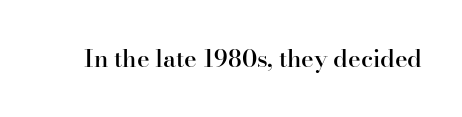
Quick note: underline off. Rendered with straight, roman letterforms. Each word holds together tightly as a unit, with standard inter-letter gaps. Slightly chunky letters — semibold, I'd say, not full bold.
